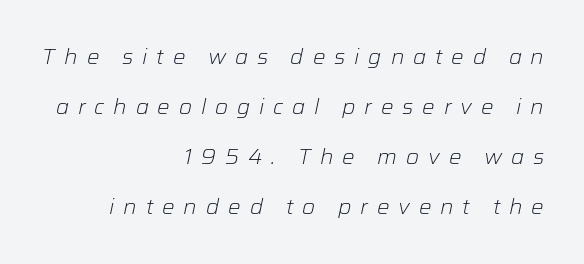
The image shows 21 px text type, italic (leaning right); set right-aligned, loose line spacing (2.38x), unusually wide letter spacing (+0.42 em), not underlined.
